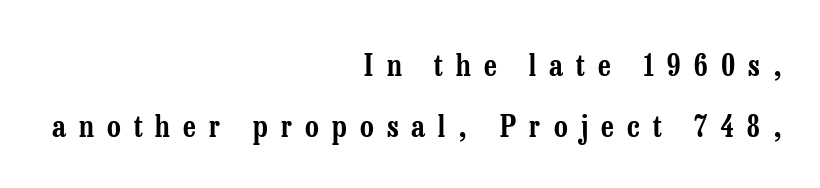
Where is the straight margin? On the right. Note the varied advance widths — an 'i' is clearly narrower than an 'm'. The tracking reads as deliberately expanded to a designer's eye. Examine the stroke ends and you'll spot serifs. Reading down the column, the eye jumps a long way to each next line. Characters remain perfectly vertical along every line.
